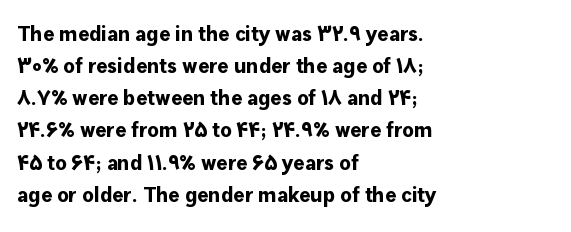
{"italic": "no", "bold": "yes", "underline": "no", "align": "left", "line_spacing": "normal", "line_spacing_ratio": 1.53, "letter_spacing": "normal", "letter_spacing_em": 0.0, "glyph_px": 21}
